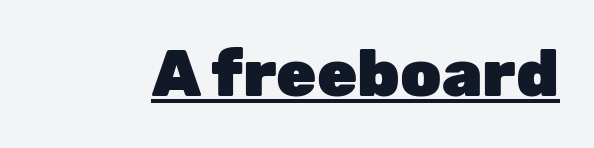
The image shows 65 px heavy sans-serif type, upright; set normal letter spacing, underlined; low stroke contrast and a medium x-height.
